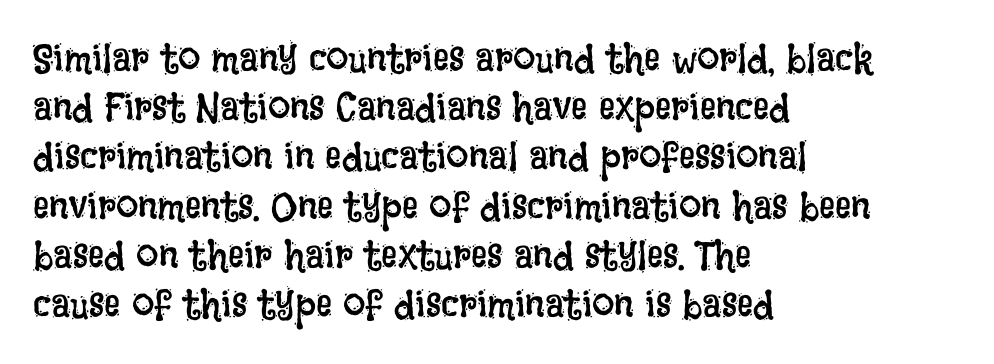
All the whitespace from short lines collects on the right. Words appear dense and cohesive because spacing is normal. Do the characters align in a grid? No, the font is proportional. Stroke mass is kept to a normal reading level or below. Descenders are the only things crossing below the line. The axis of the letterforms is exactly vertical.
